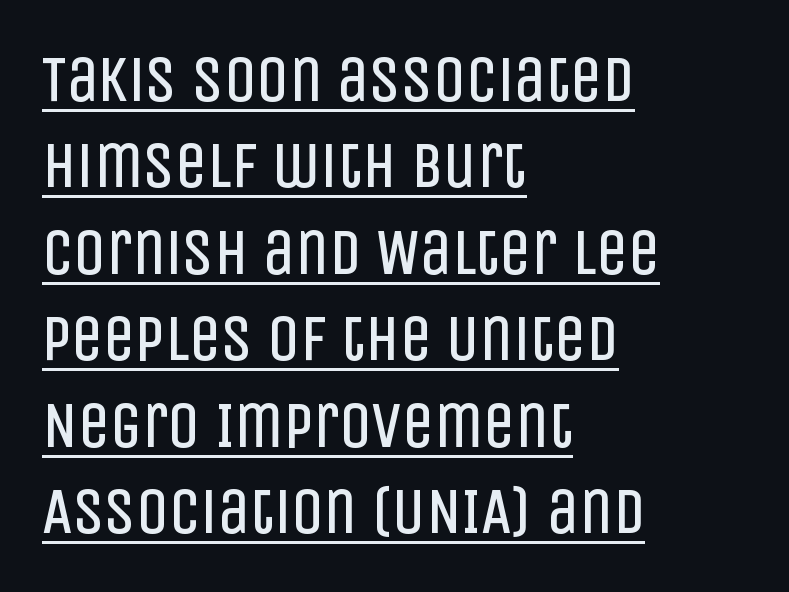
The image shows 64 px regular-weight, condensed sans-serif type, upright; set left-aligned, normal line spacing (1.35x), normal letter spacing, underlined; low stroke contrast and a large x-height.
